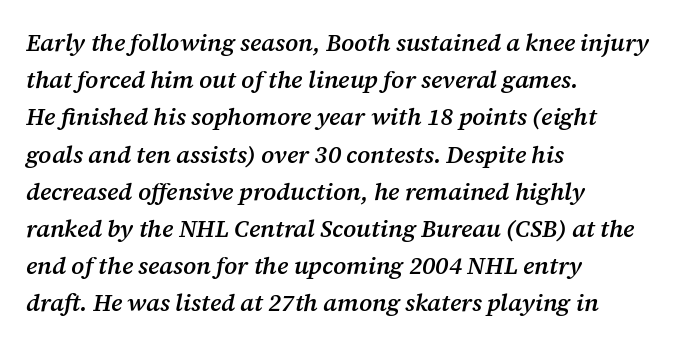
Q: Is the text bold? A: Semi-bold.
Q: Is the text italic (slanted)? A: Yes, it leans right by about 12 degrees.
Q: Is the text underlined? A: No.
Q: How is the paragraph aligned? A: Left-aligned.
Q: Is the spacing between letters normal or unusually wide? A: Normal.
Q: Is the spacing between lines tight, normal or loose? A: Normal.
